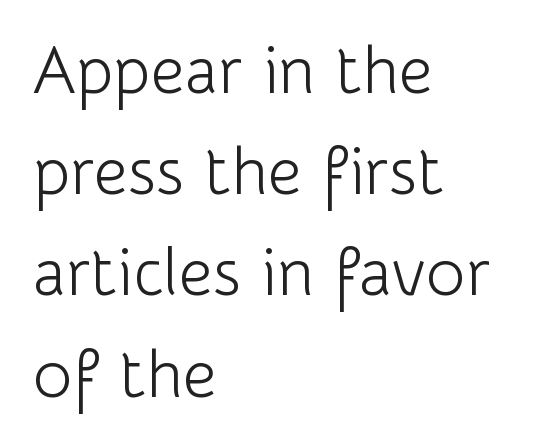
Q: Is the text bold? A: No.
Q: Is the text italic (slanted)? A: No, it is upright.
Q: Is the typeface a serif or a sans-serif typeface? A: Sans-serif.
Q: Is the text underlined? A: No.
Q: How is the paragraph aligned? A: Left-aligned.
Q: Is the spacing between letters normal or unusually wide? A: Normal.
Q: Is the spacing between lines tight, normal or loose? A: Normal.
Q: Width (condensed, normal, or wide)? A: Normal.
Q: Stroke contrast? A: Low.
Q: x-height? A: Medium.
Q: Monospaced? A: No.
